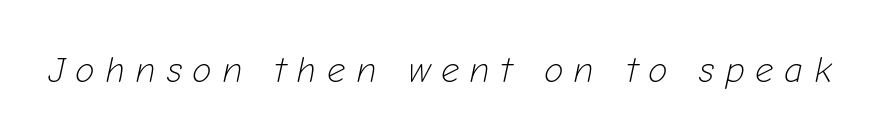
{"italic": "yes", "lean": "right", "slant_degrees": 12, "bold": "no", "weight": "light", "width": "normal", "stroke_contrast": "low", "x_height": "medium", "monospaced": "no", "underline": "no", "letter_spacing": "wide", "letter_spacing_em": 0.29, "glyph_px": 36}
